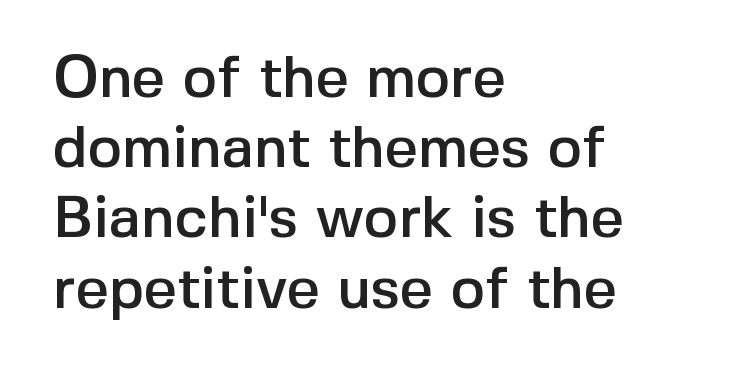
Default kerning and tracking; the words read as compact shapes. The font family rendered here belongs to the sans-serif group. Descender tails drop into unmarked territory. Every character sits straight up, as roman type does.
